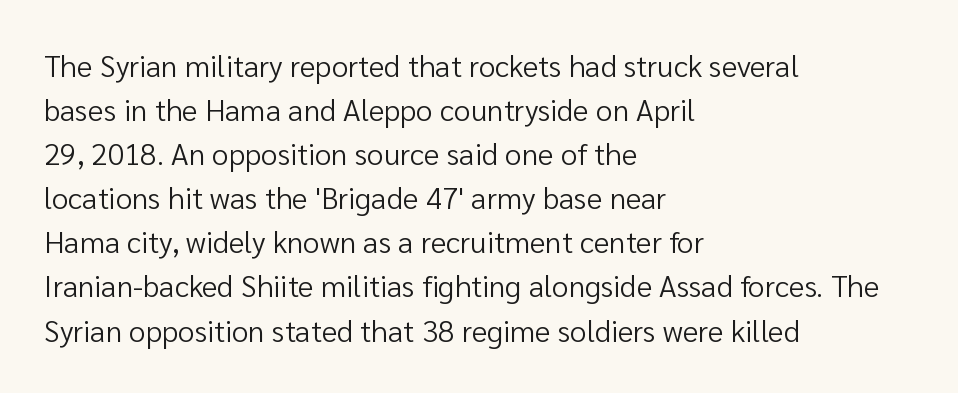
{"serif": "no", "italic": "no", "bold": "no", "weight": "regular", "width": "normal", "stroke_contrast": "low", "x_height": "medium", "monospaced": "no", "underline": "no", "align": "left", "line_spacing": "normal", "line_spacing_ratio": 1.47, "letter_spacing": "normal", "letter_spacing_em": 0.0, "glyph_px": 30}
